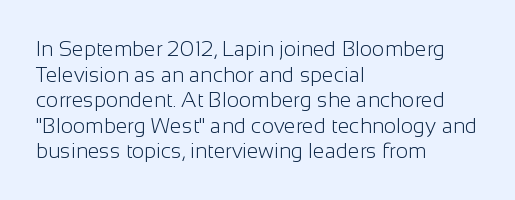
Q: Is the text bold? A: No.
Q: Is the text italic (slanted)? A: No, it is upright.
Q: Is the text underlined? A: No.
Q: How is the paragraph aligned? A: Left-aligned.
Q: Is the spacing between letters normal or unusually wide? A: Normal.
